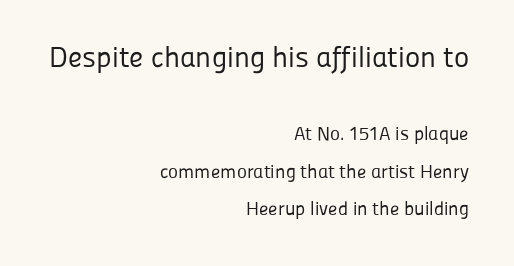
The specimen reads as upright at a glance. Underline: absent. The paragraph shown leans on its right margin. The typeface chosen for these lines omits serifs. The gaps between neighbouring characters are ordinary and unremarkable.
